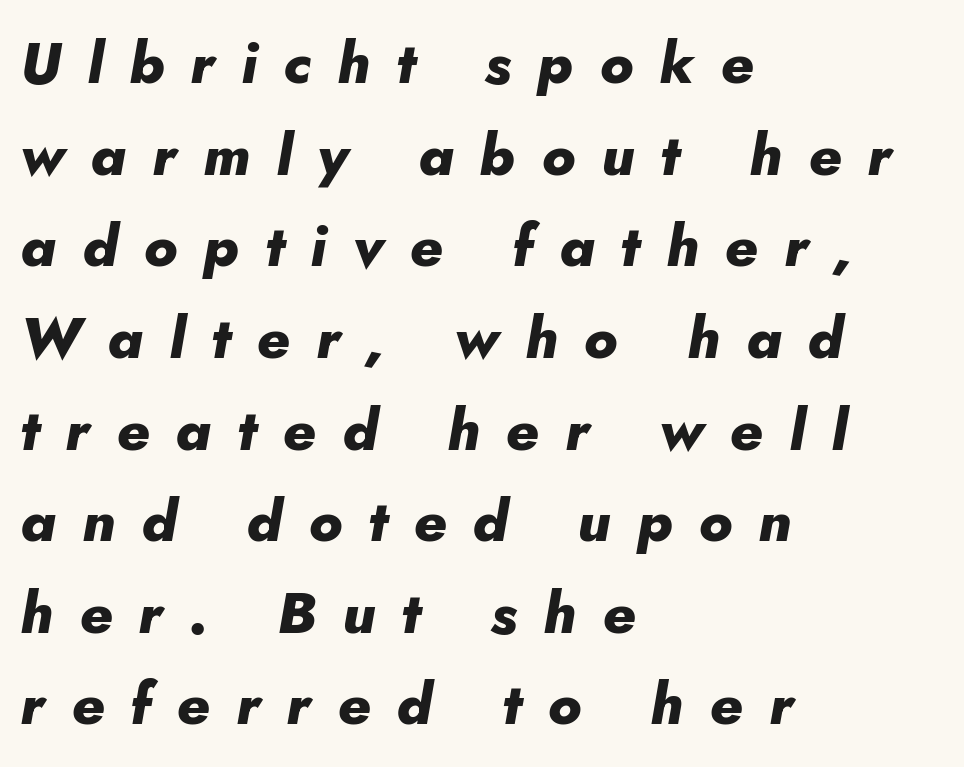
{"italic": "yes", "lean": "right", "slant_degrees": 5, "bold": "yes", "weight": "heavy", "width": "normal", "stroke_contrast": "low", "x_height": "small", "monospaced": "no", "underline": "no", "align": "left", "line_spacing": "normal", "line_spacing_ratio": 1.58, "letter_spacing": "wide", "letter_spacing_em": 0.45, "glyph_px": 58}
